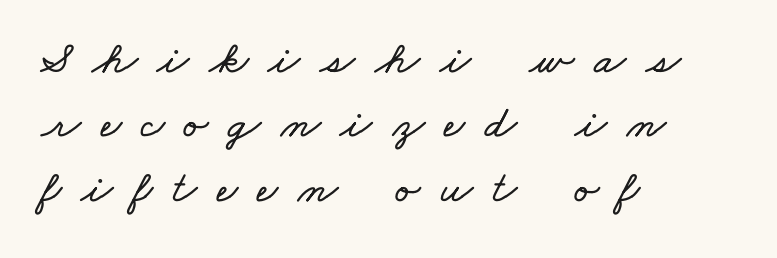
Q: Is the text underlined? A: No.
Q: How is the paragraph aligned? A: Left-aligned.
Q: Is the spacing between letters normal or unusually wide? A: Unusually wide.
Q: Is the spacing between lines tight, normal or loose? A: Normal.
Q: Width (condensed, normal, or wide)? A: Wide.
Q: Stroke contrast? A: Low.
Q: x-height? A: Small.
Q: Monospaced? A: No.
